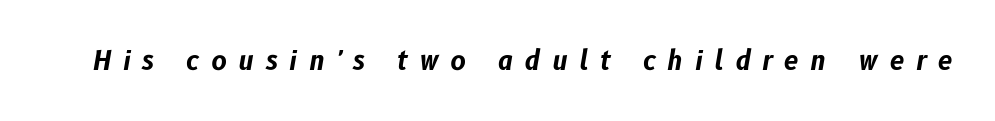
Chunky letters — that's bold for sure. Words float on clear page, feet unadorned. An italicized treatment has been applied to the whole sample. What stands out about the letter spacing? Its width — letters are far apart.
